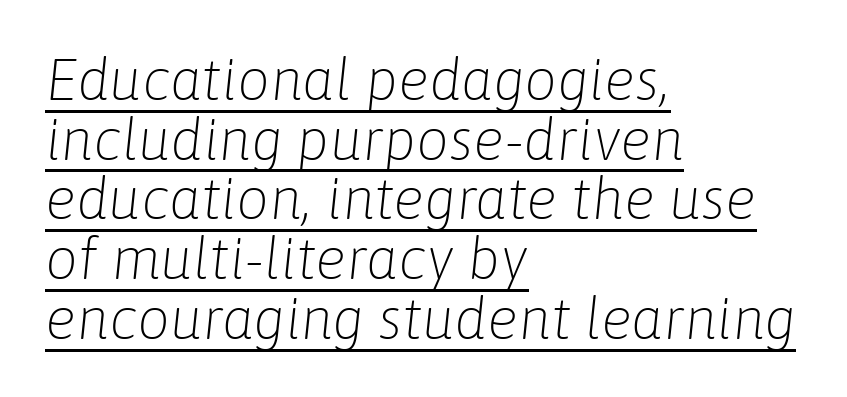
{"italic": "yes", "lean": "right", "slant_degrees": 6, "bold": "no", "weight": "light", "width": "normal", "stroke_contrast": "low", "x_height": "medium", "monospaced": "no", "underline": "yes", "align": "left", "line_spacing": "tight", "line_spacing_ratio": 1.03, "letter_spacing": "normal", "letter_spacing_em": 0.0, "glyph_px": 58}
